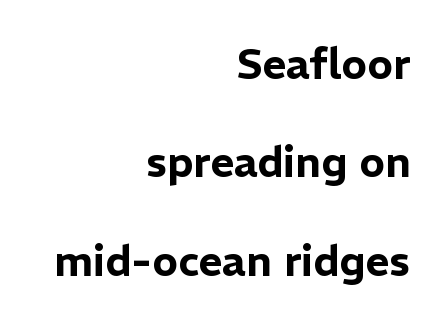
{"serif": "no", "italic": "no", "width": "normal", "stroke_contrast": "low", "x_height": "medium", "monospaced": "no", "underline": "no", "align": "right", "line_spacing": "loose", "line_spacing_ratio": 2.34, "letter_spacing": "normal", "letter_spacing_em": 0.0, "glyph_px": 42}
